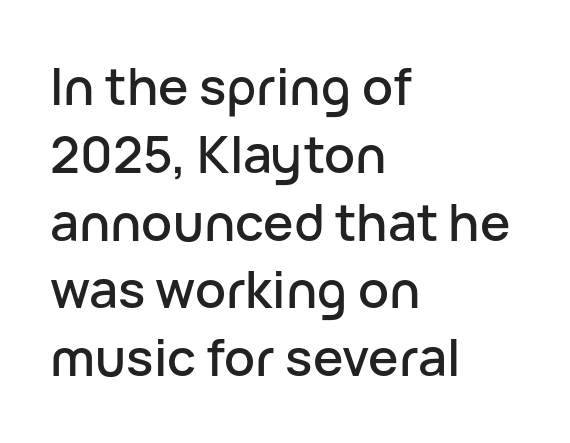
{"serif": "no", "italic": "no", "width": "normal", "stroke_contrast": "low", "x_height": "medium", "monospaced": "no", "underline": "no", "align": "left", "line_spacing": "normal", "line_spacing_ratio": 1.33, "letter_spacing": "normal", "letter_spacing_em": 0.0, "glyph_px": 51}
